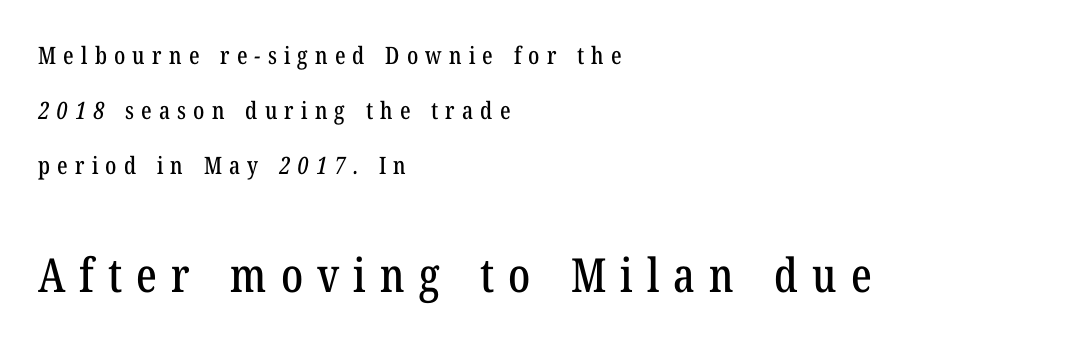
The horizontal fit of the characters is loose and conspicuously gappy. Size contrast runs from small at the top to large at the bottom. Does the leading feel generous? Absolutely, it's lavish. The letters advance in unequal steps, a hallmark of proportional type. Caption: multi-line text, flush left, ragged right. In terms of letterform style, serifs are clearly present.
